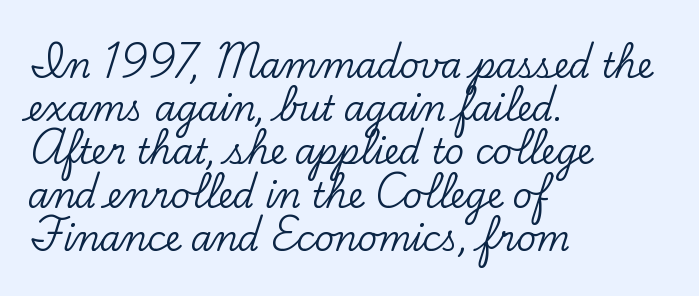
The letters sit at their default tracking, neither squeezed nor spread. Is this a fixed-width face? No — the glyphs have proportional, varying widths. Descender tails drop into unmarked territory. Casual observation: everything's shoved over to the left. Interline gaps are of average width in this sample. Classification — serif.
